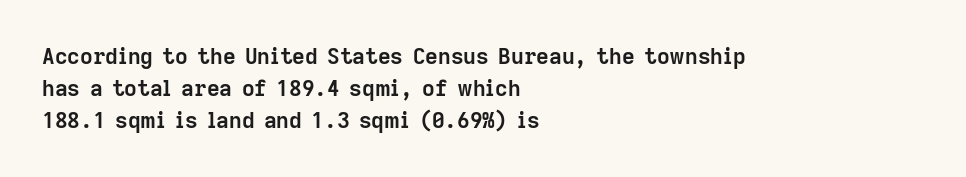
Q: Is the text bold? A: Yes.
Q: Is the text italic (slanted)? A: No, it is upright.
Q: Is the text underlined? A: No.
Q: How is the paragraph aligned? A: Left-aligned.
Q: Is the spacing between letters normal or unusually wide? A: Normal.
Q: Is the spacing between lines tight, normal or loose? A: Normal.
